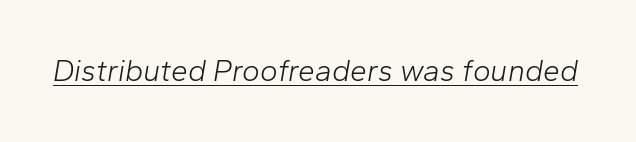
The image shows 30 px light type, italic (leaning right); set normal letter spacing, underlined; low stroke contrast and a medium x-height.
